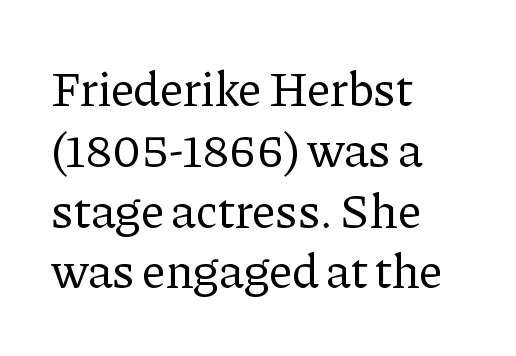
The image shows 49 px regular-weight serif type, upright; set left-aligned, line spacing 1.24x, normal letter spacing, not underlined; low stroke contrast and a medium x-height.
